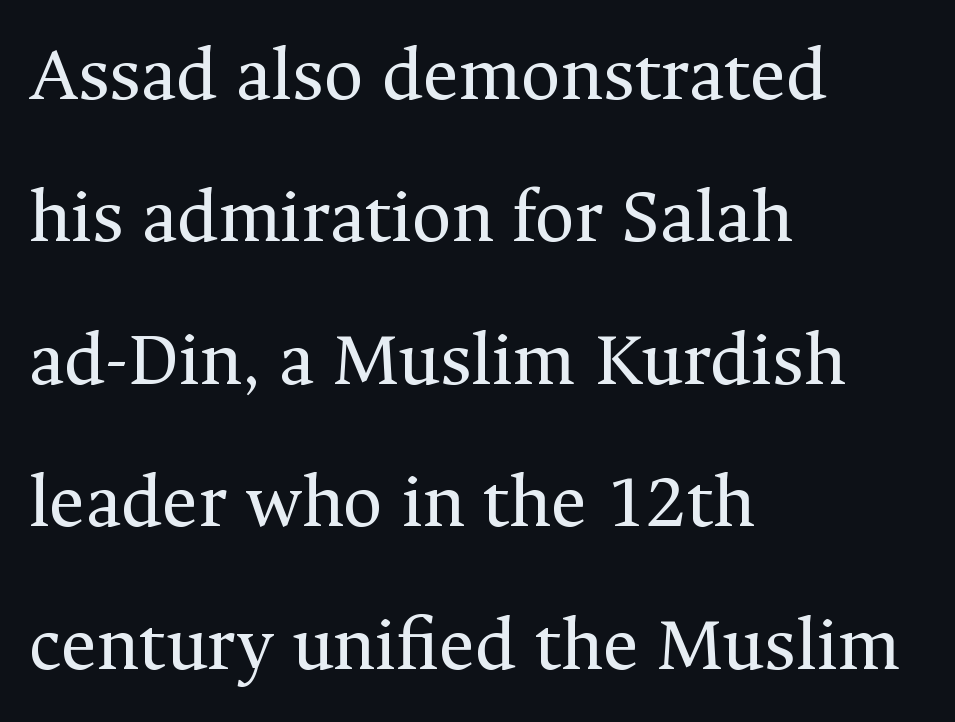
{"serif": "yes", "italic": "no", "bold": "no", "weight": "regular", "width": "normal", "stroke_contrast": "medium", "x_height": "medium", "monospaced": "no", "underline": "no", "align": "left", "line_spacing_ratio": 1.85, "letter_spacing": "normal", "letter_spacing_em": 0.0, "glyph_px": 77}
